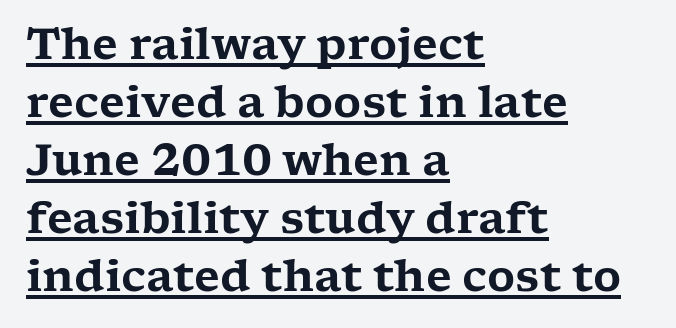
The typesetter has applied underlining to the passage shown. This sample is left-justified, so line endings fall wherever the words run out. Regarding serifs, this sample has them. The rendering uses natural spacing where letterforms have individual widths. What's the leading like? Ordinary, nothing unusual. The rendering keeps characters at their native spacing.
